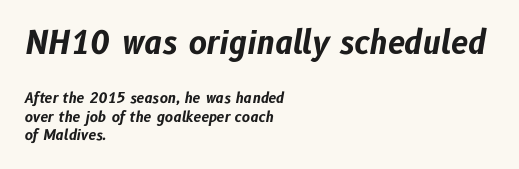
This sample has the flowing, uneven cadence of proportional lettering. Visually, the top section dominates because its glyphs are scaled up. Default kerning and tracking; the words read as compact shapes. The glyphs are unaccompanied by any horizontal stroke below them.
